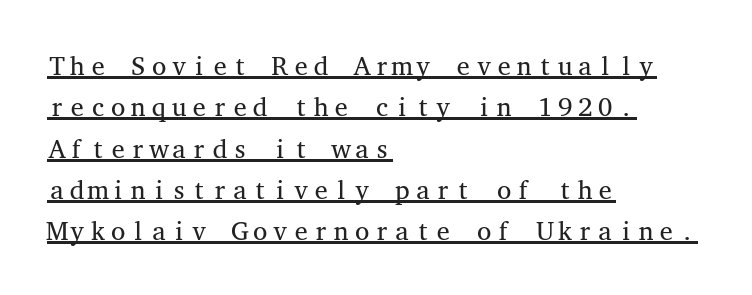
Q: Is the text bold? A: No.
Q: Is the text italic (slanted)? A: No, it is upright.
Q: Is the text underlined? A: Yes.
Q: How is the paragraph aligned? A: Left-aligned.
Q: Is the spacing between letters normal or unusually wide? A: Normal.
Q: Is the spacing between lines tight, normal or loose? A: Normal.
